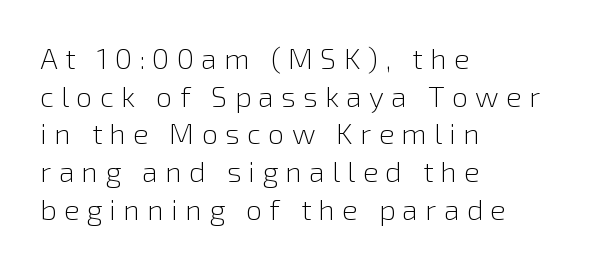
The image shows 29 px light sans-serif type, upright; set left-aligned, normal line spacing (1.3x), unusually wide letter spacing (+0.25 em), not underlined; low stroke contrast and a medium x-height.
